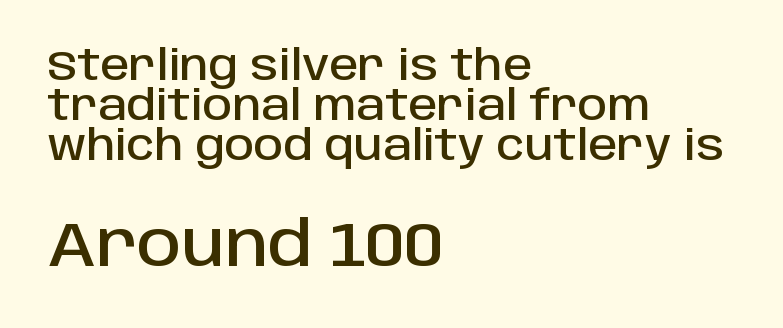
{"serif": "no", "italic": "no", "width": "normal", "stroke_contrast": "low", "x_height": "large", "monospaced": "no", "underline": "no", "align": "left", "line_spacing": "tight", "line_spacing_ratio": 0.97, "letter_spacing": "normal", "letter_spacing_em": 0.0, "larger_block": "second", "size_ratio": 1.51, "glyph_px": 62}
